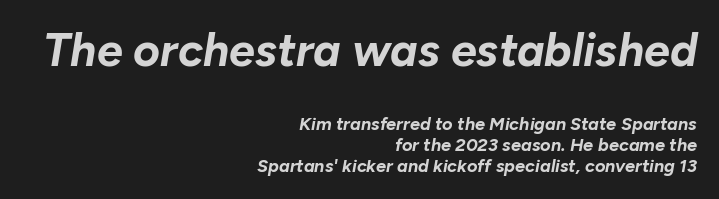
Q: Is the text bold? A: Yes.
Q: Is the text italic (slanted)? A: Yes, it leans right by about 10 degrees.
Q: Is the text underlined? A: No.
Q: How is the paragraph aligned? A: Right-aligned.
Q: Is the spacing between letters normal or unusually wide? A: Normal.
Q: Which block of text is set in a larger size, the first (top) or the second (bottom)? A: The first (top) one.
Q: Width (condensed, normal, or wide)? A: Normal.
Q: Stroke contrast? A: Low.
Q: x-height? A: Medium.
Q: Monospaced? A: No.
